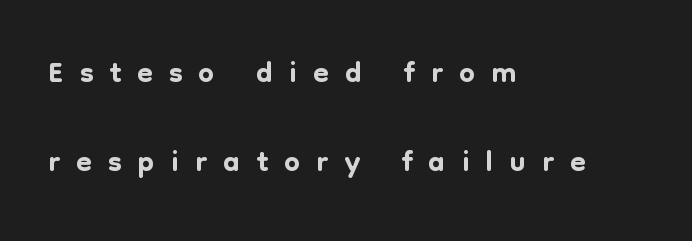
The typography opts for an upright posture over an oblique one. This sample has the flowing, uneven cadence of proportional lettering. Honestly, there is no underline to notice here at all. Tracking here is generous; glyphs stand well apart from one another.
